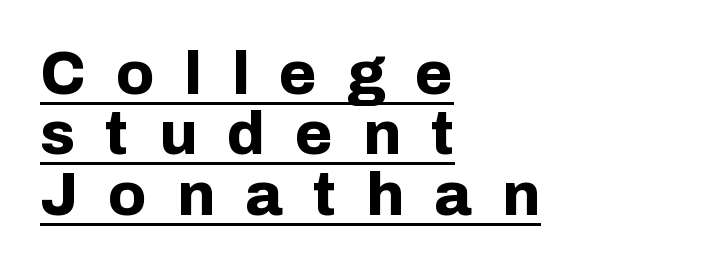
Look at the bottom of the vertical strokes: they stop flat, with no serifs. The setting favours the left margin, as ordinary paragraphs usually do. Pretty heavy lettering here — definitely bold. You could not count columns in this text — the font is proportionally spaced.
